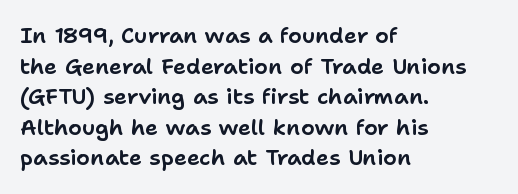
If you drew a line through each stem, it would be perfectly vertical. Honestly, the letter spacing is just normal — you wouldn't notice it. The words here are not underlined. Notice how the passage keeps a crisp vertical edge on the left only. Interline gaps are of average width in this sample.
